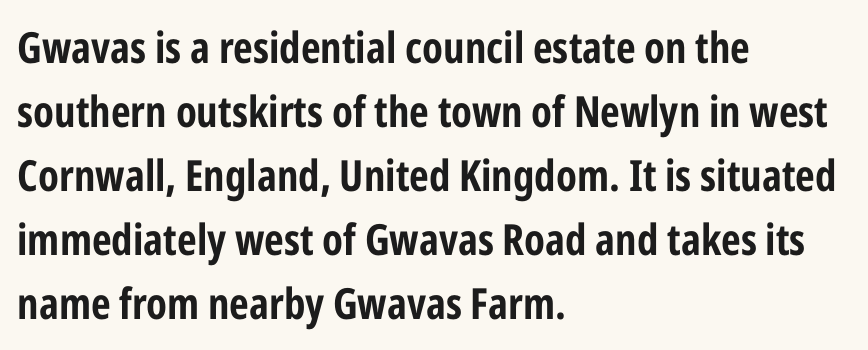
Q: Is the text bold? A: Yes.
Q: Is the text italic (slanted)? A: No, it is upright.
Q: Is the typeface a serif or a sans-serif typeface? A: Sans-serif.
Q: Is the text underlined? A: No.
Q: How is the paragraph aligned? A: Left-aligned.
Q: Is the spacing between letters normal or unusually wide? A: Normal.
Q: Is the spacing between lines tight, normal or loose? A: Normal.
Q: Width (condensed, normal, or wide)? A: Condensed.
Q: Stroke contrast? A: Low.
Q: x-height? A: Medium.
Q: Monospaced? A: No.
